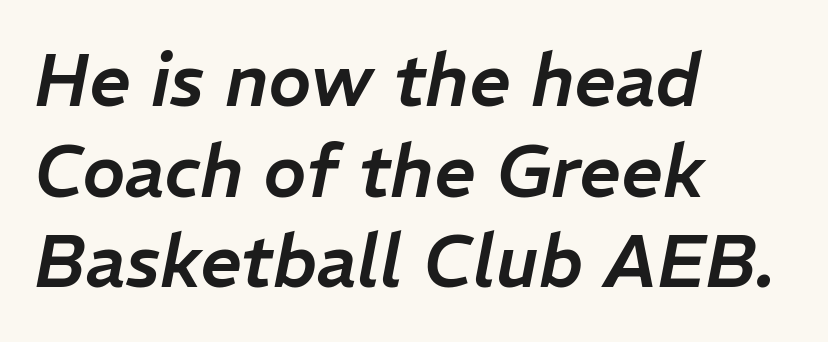
{"italic": "yes", "lean": "right", "slant_degrees": 11, "width": "normal", "stroke_contrast": "low", "x_height": "medium", "monospaced": "no", "underline": "no", "align": "left", "line_spacing_ratio": 1.24, "letter_spacing": "normal", "letter_spacing_em": 0.0, "glyph_px": 73}
